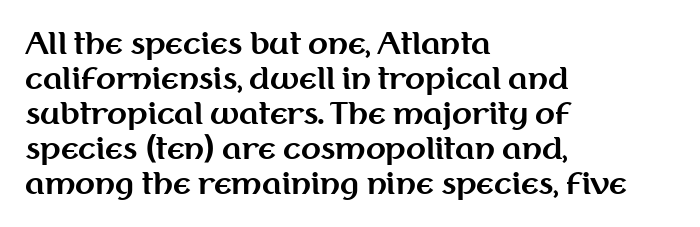
Varying glyph widths throughout — classic text-font behaviour. The paragraph shown leans on its left margin. Pretty heavy lettering here — definitely bold. This is roman type, the default non-slanted kind. Descenders hang freely into open space. Nobody touched the tracking dial on this one.
